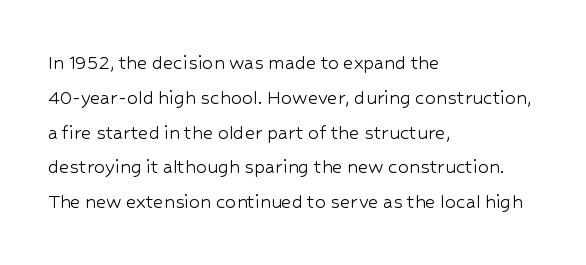
All the whitespace from short lines collects on the right. No extra tracking has been applied to these lines. Characters remain perfectly vertical along every line. The space beneath each line is pristine and unruled. Vertical stems look standard width or narrower in stroke.
